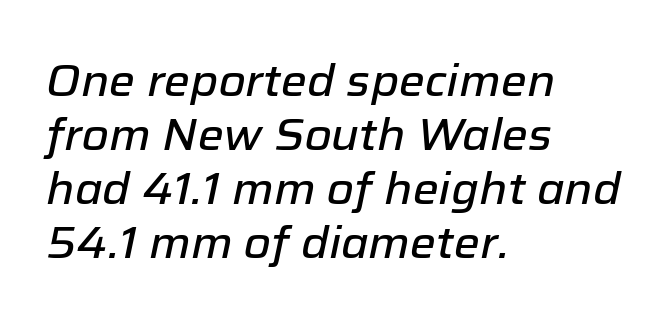
Does the lettering tilt? It does — this is italic. No word sits above an underline. Casual observation: everything's shoved over to the left. Standard letterfit; no display-style spreading of the glyphs. You could not count columns in this text — the font is proportionally spaced.
